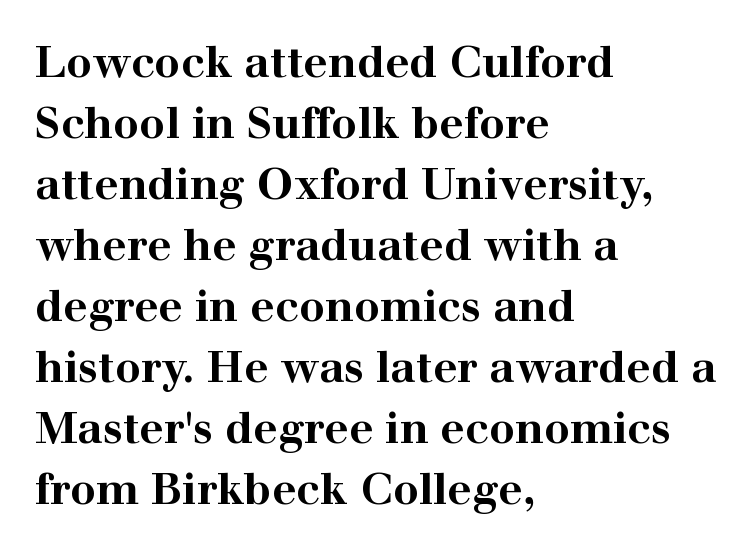
Q: Is the text bold? A: Yes.
Q: Is the text italic (slanted)? A: No, it is upright.
Q: Is the typeface a serif or a sans-serif typeface? A: Serif.
Q: Is the text underlined? A: No.
Q: How is the paragraph aligned? A: Left-aligned.
Q: Is the spacing between letters normal or unusually wide? A: Normal.
Q: Is the spacing between lines tight, normal or loose? A: Normal.
Q: Width (condensed, normal, or wide)? A: Wide.
Q: Stroke contrast? A: High.
Q: x-height? A: Medium.
Q: Monospaced? A: No.
